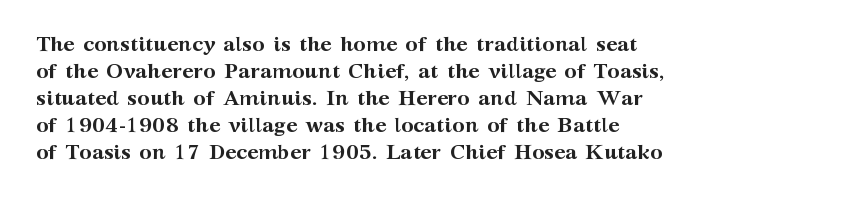
{"italic": "no", "bold": "yes", "underline": "no", "align": "left", "line_spacing": "normal", "line_spacing_ratio": 1.28, "letter_spacing": "normal", "letter_spacing_em": 0.0, "glyph_px": 21}
